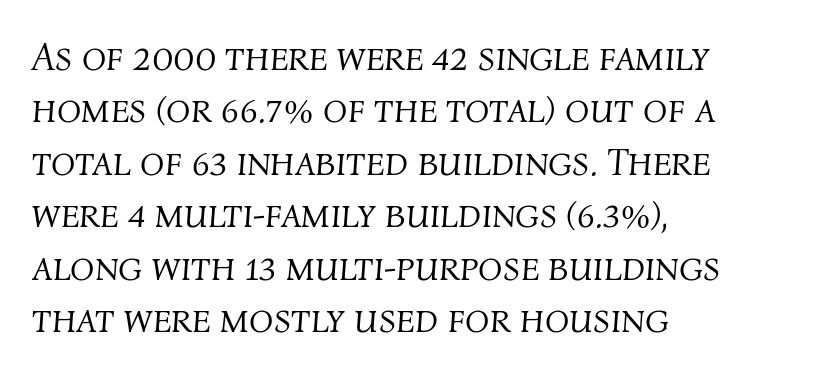
The image shows 40 px light type, italic (leaning right); set left-aligned, normal line spacing (1.31x), normal letter spacing, not underlined; medium stroke contrast and a medium x-height.
